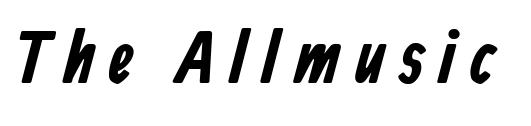
Unmarked baselines from the first word to the last. The rendering inserts visible extra space after every character. Each letter keeps its own natural width here, so spacing adapts to shape. Each glyph is drawn with heavy, bold strokes.
